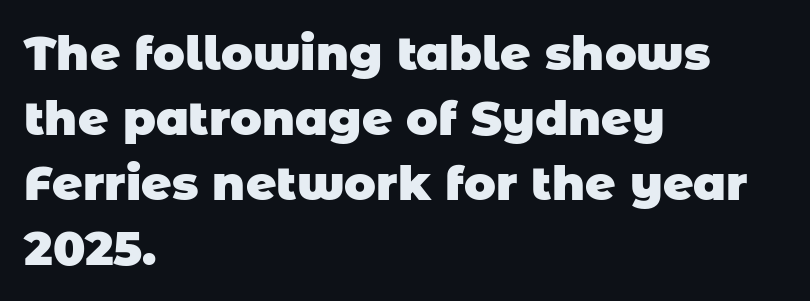
{"serif": "no", "bold": "yes", "weight": "heavy", "width": "normal", "stroke_contrast": "low", "x_height": "large", "monospaced": "no", "underline": "no", "align": "left", "line_spacing": "normal", "line_spacing_ratio": 1.38, "letter_spacing": "normal", "letter_spacing_em": 0.0, "glyph_px": 47}
